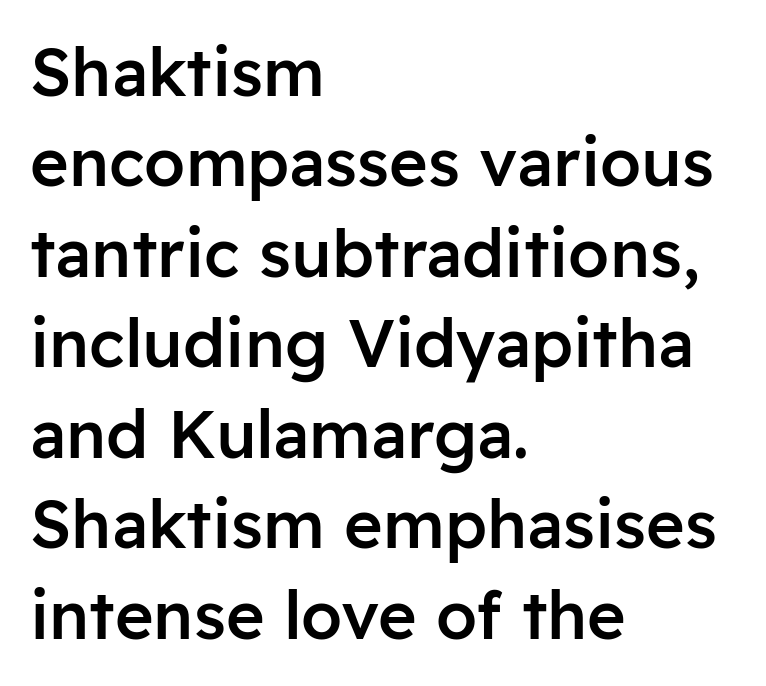
The image shows 66 px semibold sans-serif type, upright; set left-aligned, normal line spacing (1.37x), normal letter spacing, not underlined; low stroke contrast and a medium x-height.
